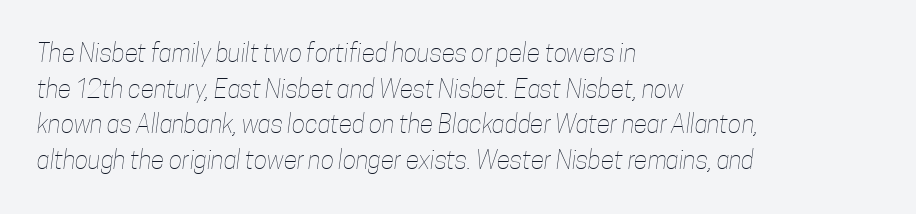
The line-height multiplier appears to be the usual default. Descenders hang freely into open space. These lines are set flush left with a ragged right edge. The weight would be labelled regular, book, light, or lighter still.
